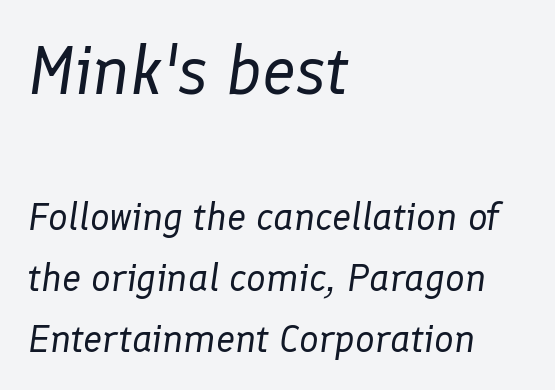
The image shows 69 px regular-weight type, italic (leaning right); set left-aligned, normal line spacing (1.57x), normal letter spacing, not underlined; the first (top) block is 1.77x larger; low stroke contrast and a medium x-height.
